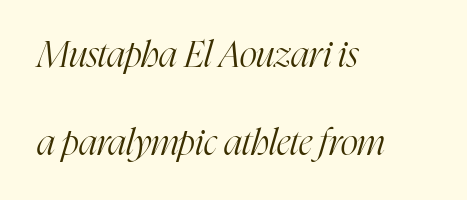
Q: Is the text bold? A: No.
Q: Is the text italic (slanted)? A: Yes, it leans right by about 16 degrees.
Q: Is the typeface a serif or a sans-serif typeface? A: Serif.
Q: Is the text underlined? A: No.
Q: How is the paragraph aligned? A: Left-aligned.
Q: Is the spacing between letters normal or unusually wide? A: Normal.
Q: Is the spacing between lines tight, normal or loose? A: Loose.
Q: Width (condensed, normal, or wide)? A: Condensed.
Q: Stroke contrast? A: High.
Q: x-height? A: Medium.
Q: Monospaced? A: No.
